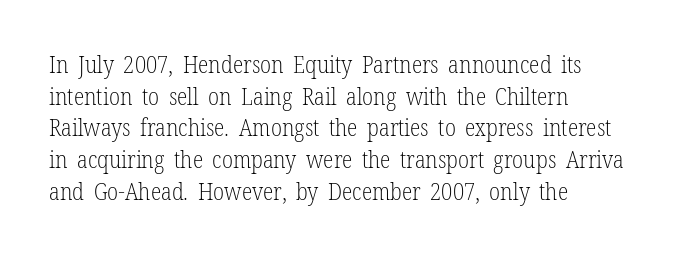
Leftover space on each line is placed entirely after the last word. The typesetting does not lean heavy: it is not bold. Honestly, the letter spacing is just normal — you wouldn't notice it. Underline: absent. If you drew a line through each stem, it would be perfectly vertical.
